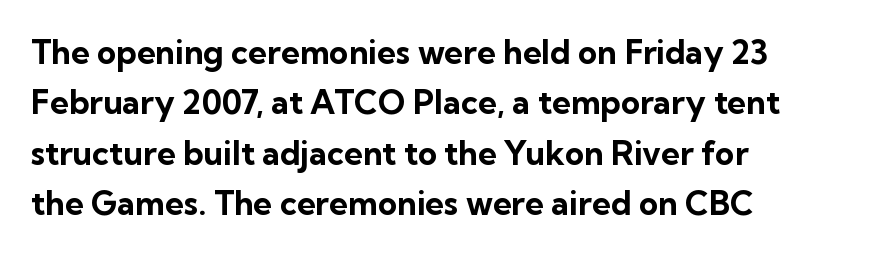
The image shows 33 px bold sans-serif type, upright; set left-aligned, normal line spacing (1.53x), normal letter spacing, not underlined; low stroke contrast and a medium x-height.
